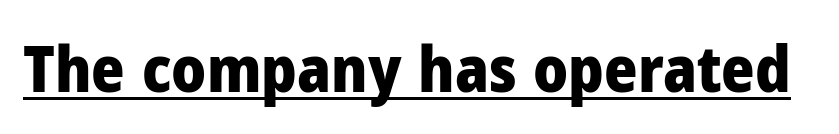
The image shows 64 px heavy sans-serif type, upright; set normal letter spacing, underlined; low stroke contrast and a medium x-height.
